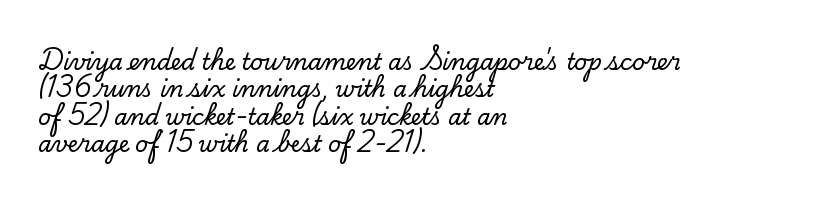
{"underline": "no", "align": "left", "line_spacing_ratio": 1.24, "letter_spacing": "normal", "letter_spacing_em": 0.0, "glyph_px": 22}
